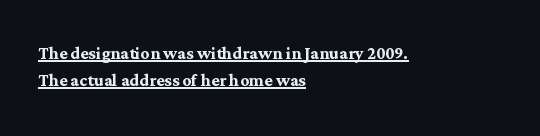
In terms of weight, the rendering is a true, heavy bold. This rendering uses left alignment, leaving the right contour irregular. The glyphs are accompanied by a horizontal stroke just below them. If you drew a line through each stem, it would be perfectly vertical. Honestly, the letter spacing is just normal — you wouldn't notice it.
